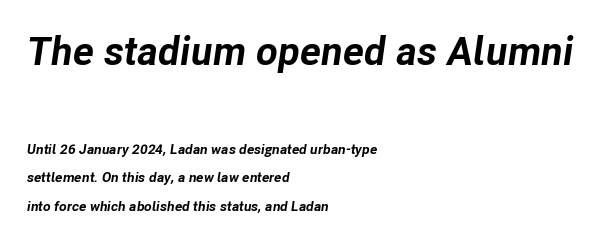
The image shows 40 px bold type, italic (leaning right); set left-aligned, loose line spacing (2.04x), normal letter spacing, not underlined; the first (top) block is 2.86x larger; low stroke contrast and a medium x-height.
